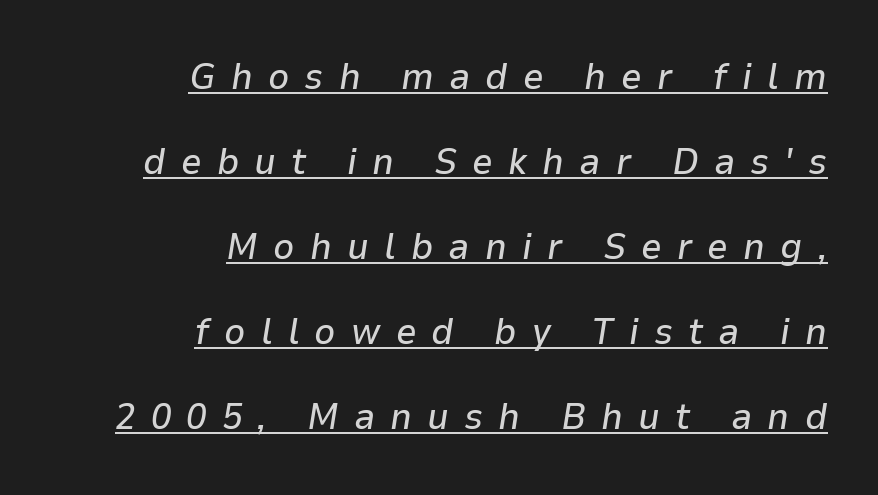
Letter spacing: wide. This is underlined copy, the kind a proofreader might mark for attention. Posture: slanted. Interline gaps are noticeably wide in this sample. The rendering uses natural spacing where letterforms have individual widths.
